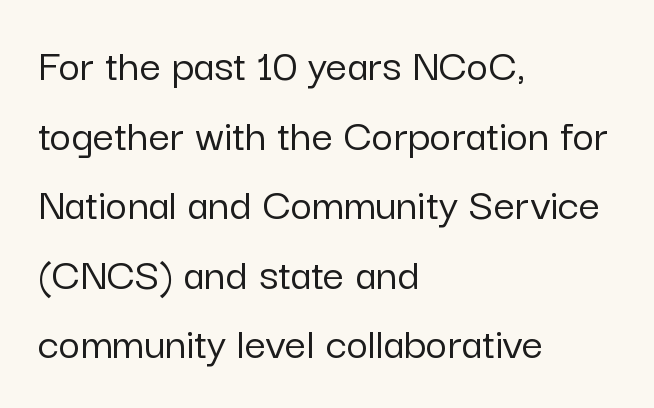
This sample has the flowing, uneven cadence of proportional lettering. In terms of letterspacing, this is plain default setting. Is this a sans? Yes — the strokes have no serifs. Alignment: flush left.
